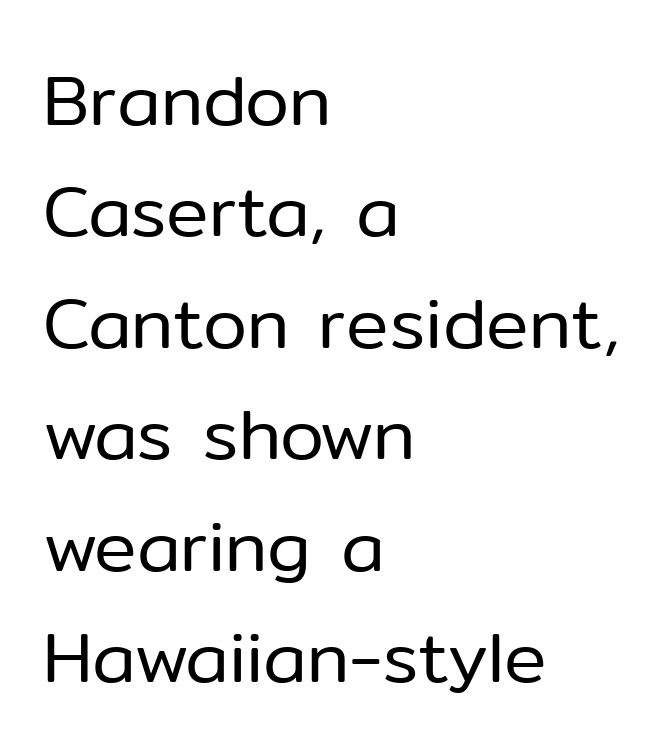
The image shows 71 px regular-weight sans-serif type, upright; set left-aligned, normal line spacing (1.57x), normal letter spacing, not underlined; low stroke contrast and a medium x-height.
